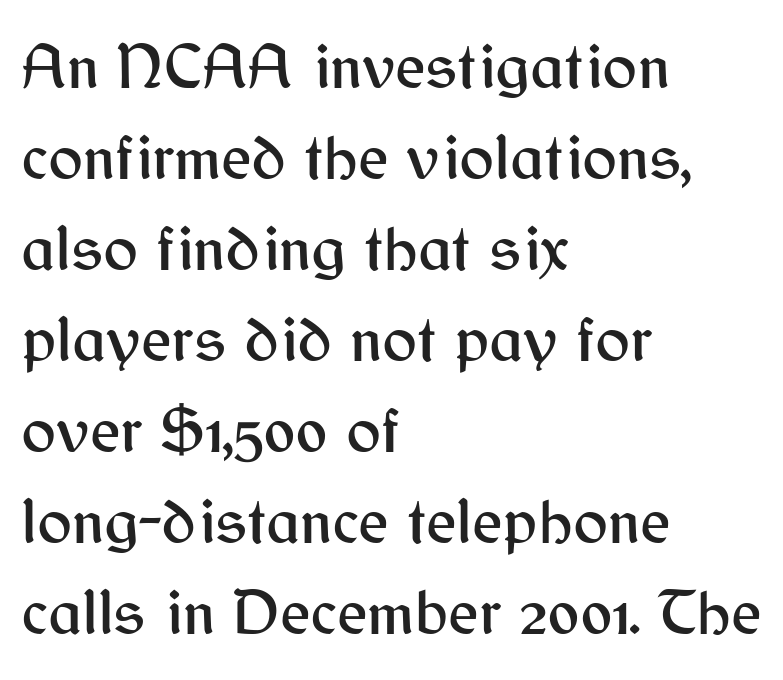
Is there much room between lines? A standard amount, neither cramped nor airy. You can tell it's not italic because the verticals are truly vertical. Check under the words: just untouched page. Proportional: the letters do not fall into vertical columns.
